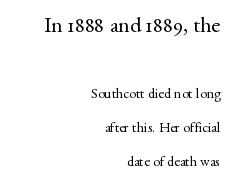
Q: Is the text bold? A: No.
Q: Is the text italic (slanted)? A: No, it is upright.
Q: Is the text underlined? A: No.
Q: How is the paragraph aligned? A: Right-aligned.
Q: Is the spacing between letters normal or unusually wide? A: Normal.
Q: Is the spacing between lines tight, normal or loose? A: Loose.
Q: Which block of text is set in a larger size, the first (top) or the second (bottom)? A: The first (top) one.
